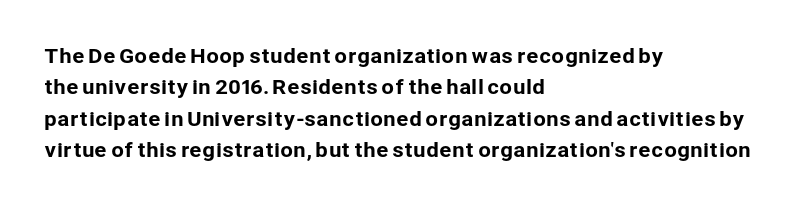
{"italic": "no", "underline": "no", "align": "left", "line_spacing": "normal", "line_spacing_ratio": 1.57, "letter_spacing": "normal", "letter_spacing_em": 0.0, "glyph_px": 20}
